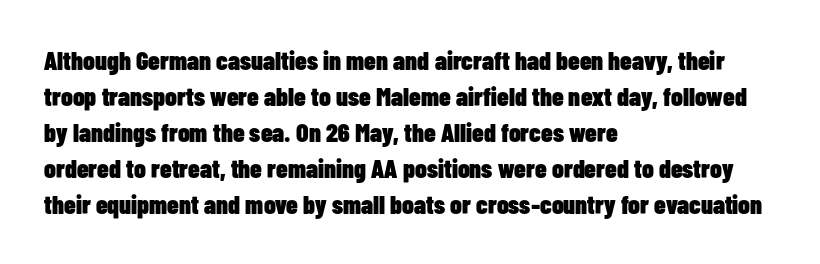
Weight: bold. Inter-character spacing is left at the font's built-in metrics. Check the space under the baseline: it is left empty. These lines sit exactly where default settings would place them. Compared with a centered layout, this one pins lines to the left instead.
